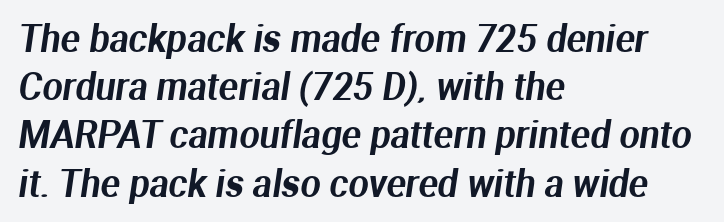
The image shows 36 px sans-serif type; set left-aligned, normal line spacing (1.34x), normal letter spacing, not underlined; medium stroke contrast and a medium x-height.
